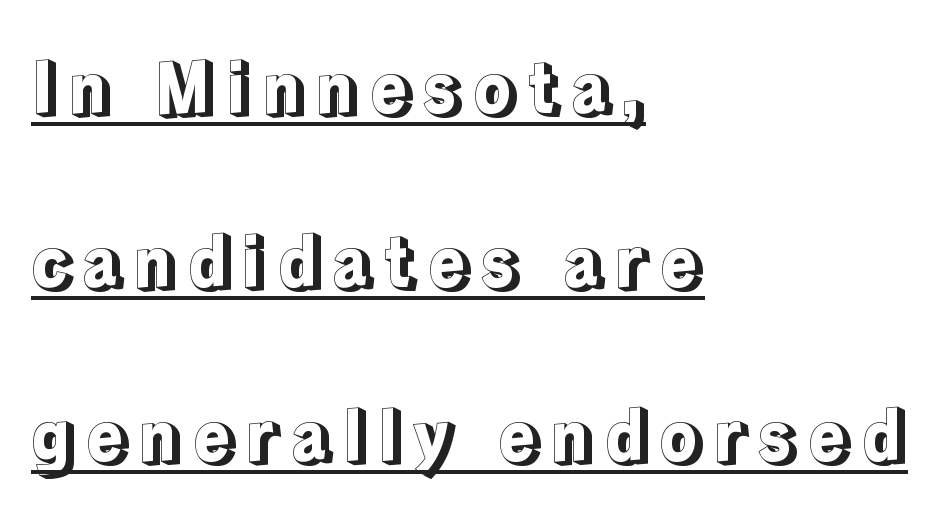
Q: Is the text italic (slanted)? A: No, it is upright.
Q: Is the text underlined? A: Yes.
Q: How is the paragraph aligned? A: Left-aligned.
Q: Is the spacing between lines tight, normal or loose? A: Loose.
Q: Width (condensed, normal, or wide)? A: Normal.
Q: x-height? A: Medium.
Q: Monospaced? A: No.
